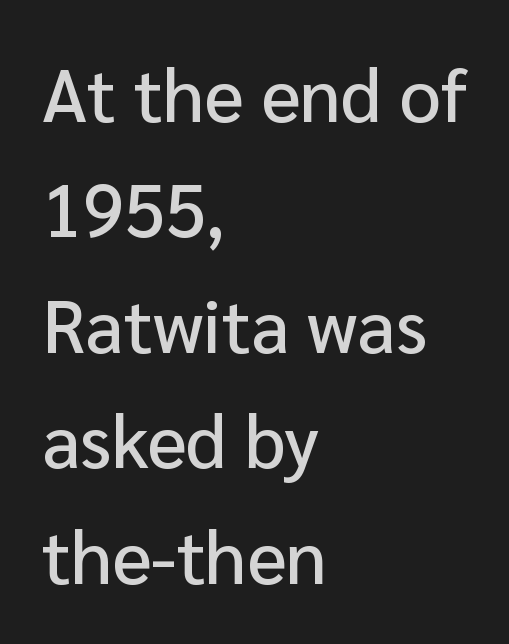
This is roman type, the default non-slanted kind. This is sans-serif lettering, the kind often seen on screens and signage. The line-height multiplier appears to be the usual default. These lines are rendered in a variable-pitch font. How are the letters spaced? Ordinarily, with no added tracking. Reading down the block, your eye returns to a fixed left position each line.
